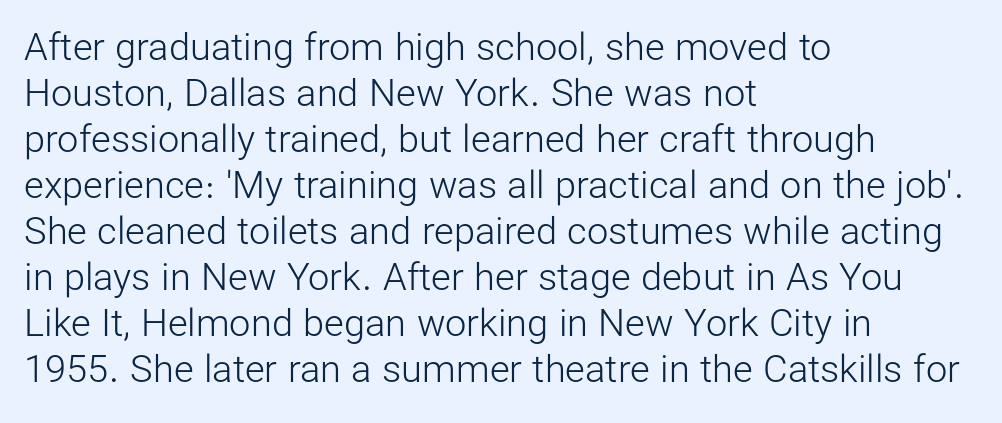
The image shows 38 px light sans-serif type, upright; set left-aligned, line spacing 1.21x, normal letter spacing, not underlined; low stroke contrast and a medium x-height.
